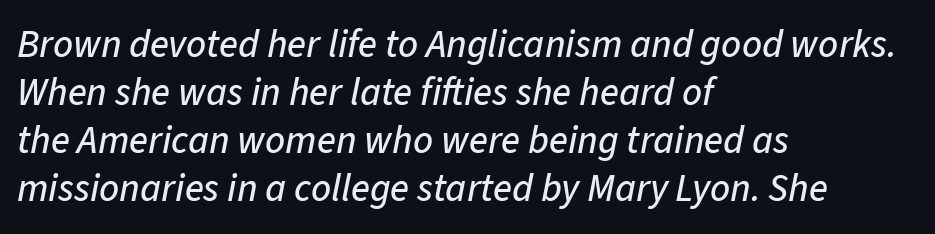
Q: Is the text italic (slanted)? A: Yes, it leans right by about 11 degrees.
Q: Is the text underlined? A: No.
Q: How is the paragraph aligned? A: Left-aligned.
Q: Is the spacing between letters normal or unusually wide? A: Normal.
Q: Width (condensed, normal, or wide)? A: Normal.
Q: Stroke contrast? A: Low.
Q: x-height? A: Medium.
Q: Monospaced? A: No.
